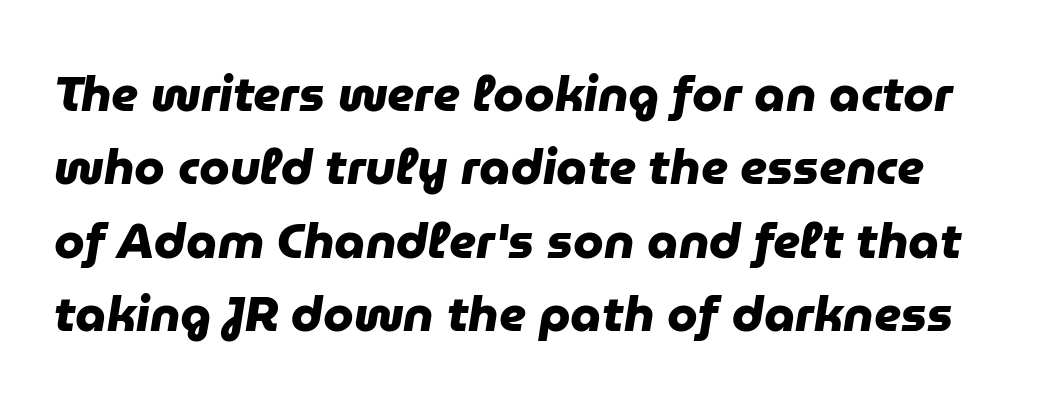
The letters are bold, with thick, heavy strokes. Serifs: no, the terminals of the letterforms are clean. Has an underline been added? It has not. The horizontal fit of the characters is conventional and even. Vertically, the passage feels balanced, rows spaced as you'd expect. The passage shown is typed in a proportional face where columns would drift.
